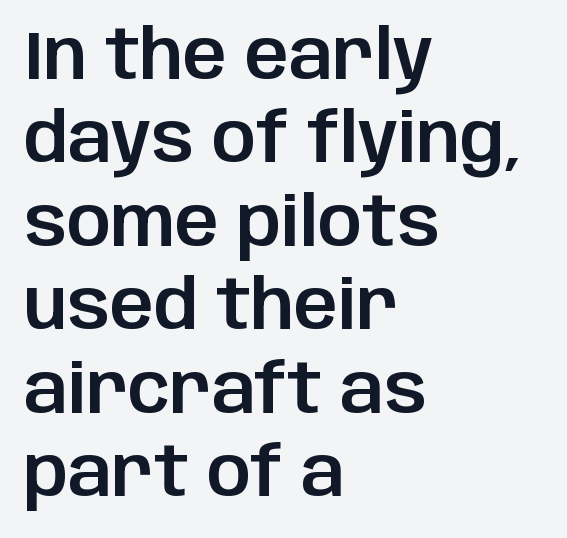
The type family on display is of the sans-serif kind. You can tell it's not italic because the verticals are truly vertical. The foot of each line stays bare and open. A typesetter would call this proportional, since set widths differ per character. Caption: multi-line text, flush left, ragged right. Nobody touched the tracking dial on this one.
